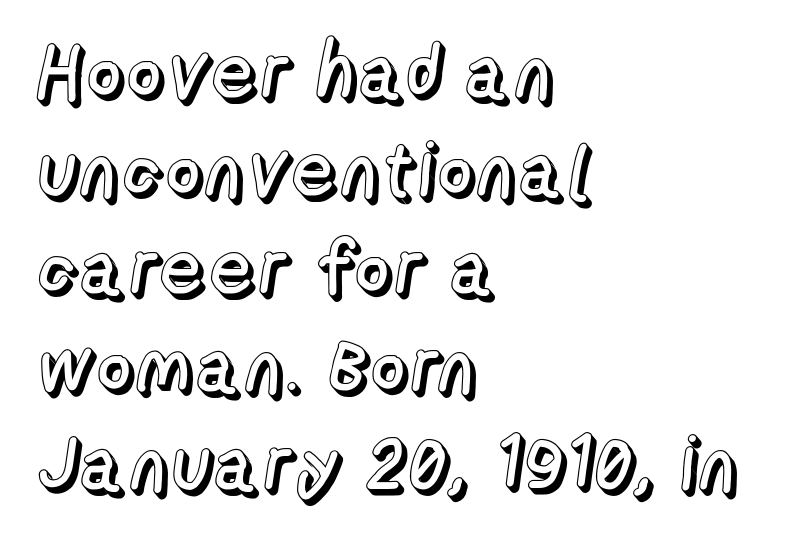
The image shows 76 px text type; set left-aligned, normal line spacing (1.29x), normal letter spacing, not underlined; a medium x-height.
